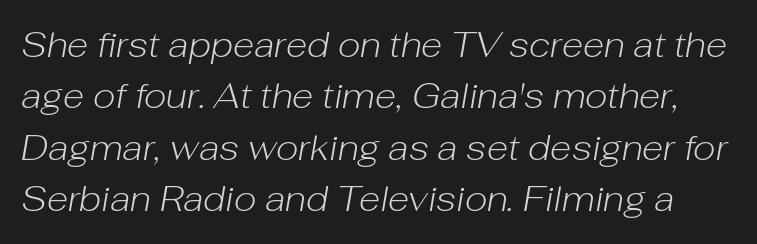
A normal amount of white space separates one row of letters from the next. The baseline area is clear. Students, note that the glyphs here touch the page at normal intervals. Italic: yes, the glyphs are oblique. Note the varied advance widths — an 'i' is clearly narrower than an 'm'. The characters are drawn with everyday or finer stroke widths.
